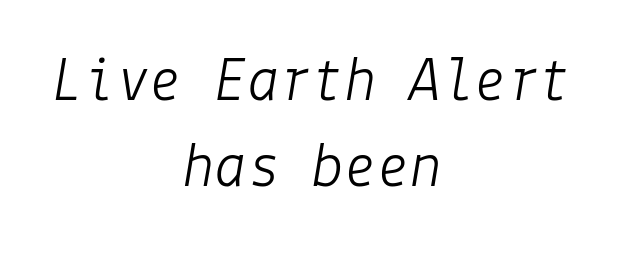
The image shows 65 px light type, italic (leaning right); set centered, normal line spacing (1.32x), normal letter spacing, not underlined; low stroke contrast and a medium x-height.
